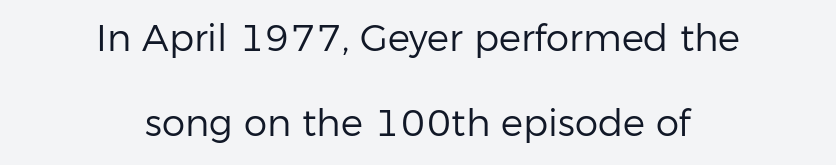
Q: Is the text bold? A: No.
Q: Is the text italic (slanted)? A: No, it is upright.
Q: Is the typeface a serif or a sans-serif typeface? A: Sans-serif.
Q: Is the text underlined? A: No.
Q: How is the paragraph aligned? A: Centered.
Q: Is the spacing between letters normal or unusually wide? A: Normal.
Q: Is the spacing between lines tight, normal or loose? A: Loose.
Q: Width (condensed, normal, or wide)? A: Normal.
Q: Stroke contrast? A: Low.
Q: x-height? A: Medium.
Q: Monospaced? A: No.
